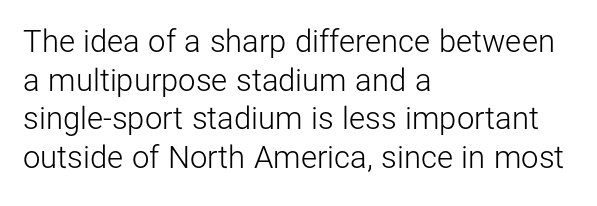
The image shows 31 px light sans-serif type, upright; set left-aligned, normal line spacing (1.25x), normal letter spacing, not underlined; low stroke contrast and a medium x-height.
